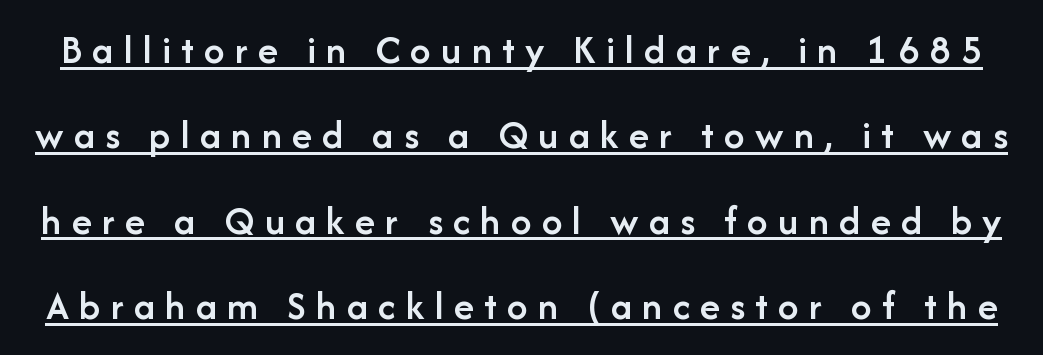
The lines are spread far apart with generous leading. The typography opts for an upright posture over an oblique one. Spacing between characters has been opened up far beyond the box default. Stroke terminals: plain, sans-serif. Stems and bowls a touch heavier than normal — semibold.
